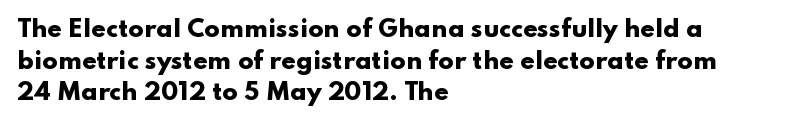
Q: Is the text bold? A: Yes.
Q: Is the text italic (slanted)? A: No, it is upright.
Q: Is the text underlined? A: No.
Q: How is the paragraph aligned? A: Left-aligned.
Q: Is the spacing between letters normal or unusually wide? A: Normal.
Q: Is the spacing between lines tight, normal or loose? A: Normal.
